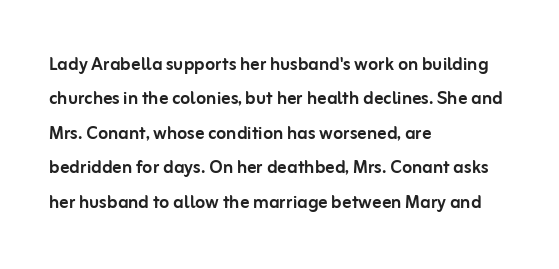
The specimen omits any rule beneath the text block's lines. The line-height multiplier appears to be the usual default. Posture: upright roman. The letters sit at their default tracking, neither squeezed nor spread.
